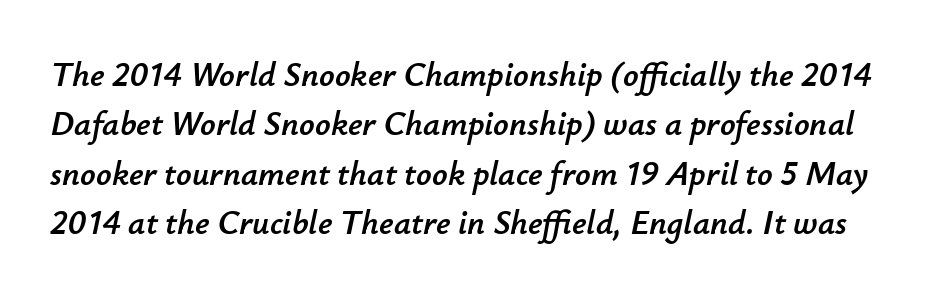
{"italic": "yes", "lean": "right", "slant_degrees": 12, "width": "normal", "stroke_contrast": "low", "x_height": "small", "monospaced": "no", "underline": "no", "line_spacing": "normal", "line_spacing_ratio": 1.45, "letter_spacing": "normal", "letter_spacing_em": 0.0, "glyph_px": 34}
